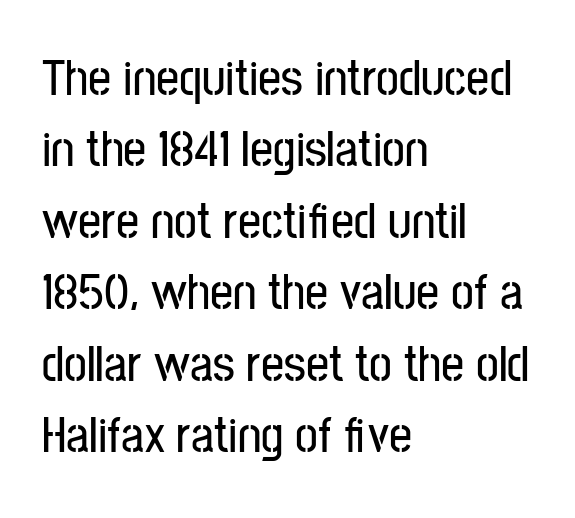
Note the varied advance widths — an 'i' is clearly narrower than an 'm'. Line beginnings align vertically; line endings do not. Lines of text with bare space underneath. The vertical gap from one line to the next is medium. These lines keep a tight, regular rhythm from letter to letter. Font category for this specimen: sans-serif.
